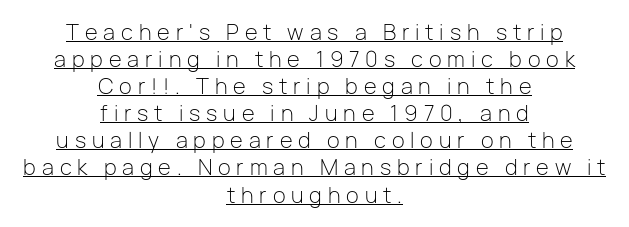
Q: Is the text bold? A: No.
Q: Is the text italic (slanted)? A: No, it is upright.
Q: Is the text underlined? A: Yes.
Q: How is the paragraph aligned? A: Centered.
Q: Is the spacing between letters normal or unusually wide? A: Unusually wide.
Q: Is the spacing between lines tight, normal or loose? A: Normal.
